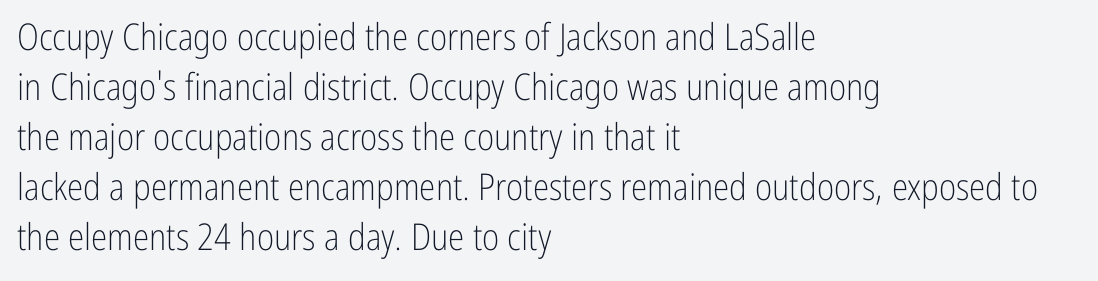
The image shows 37 px light, condensed sans-serif type, upright; set left-aligned, normal line spacing (1.35x), normal letter spacing, not underlined; low stroke contrast and a medium x-height.
